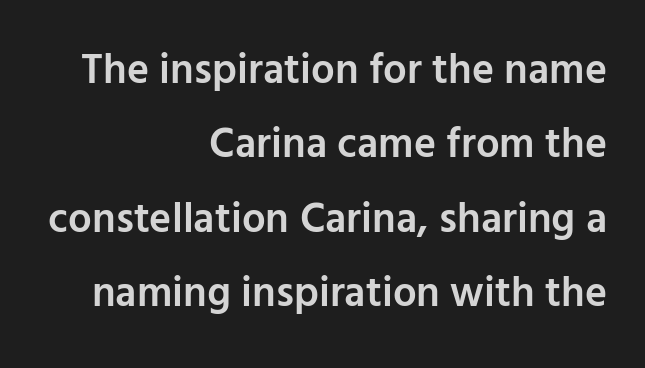
Q: Is the text bold? A: Semi-bold.
Q: Is the text italic (slanted)? A: No, it is upright.
Q: Is the typeface a serif or a sans-serif typeface? A: Sans-serif.
Q: Is the text underlined? A: No.
Q: How is the paragraph aligned? A: Right-aligned.
Q: Is the spacing between letters normal or unusually wide? A: Normal.
Q: Width (condensed, normal, or wide)? A: Normal.
Q: Stroke contrast? A: Low.
Q: x-height? A: Medium.
Q: Monospaced? A: No.
